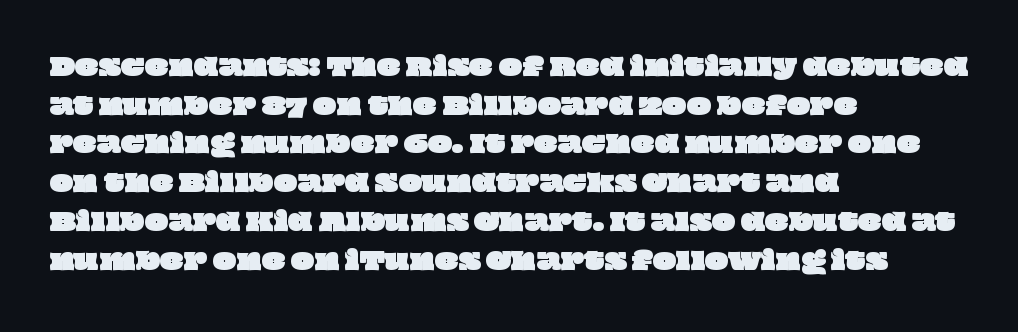
The image shows 25 px text type; set left-aligned, normal line spacing (1.55x), normal letter spacing, not underlined.
